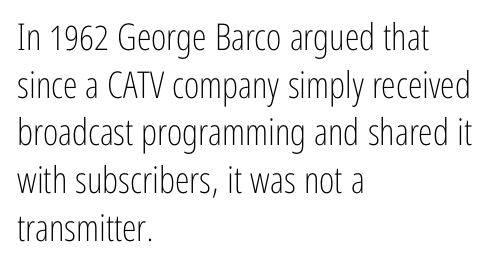
The image shows 37 px light, condensed sans-serif type, upright; set left-aligned, normal line spacing (1.29x), normal letter spacing, not underlined; low stroke contrast and a medium x-height.
